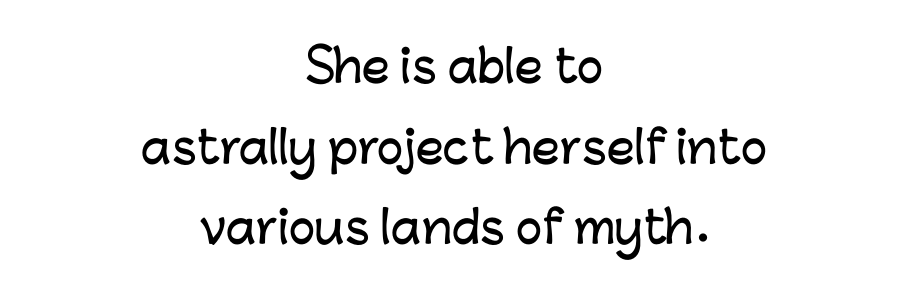
The lines are quadded center. This sample uses plain, unmodified letter spacing. The lettering stays uniformly vertical, giving the passage a roman look. Font category for this specimen: sans-serif. The space beneath each line is pristine and unruled.
